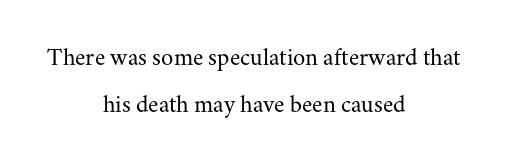
The image shows 25 px text type, upright; set centered, line spacing 1.88x, normal letter spacing, not underlined.
